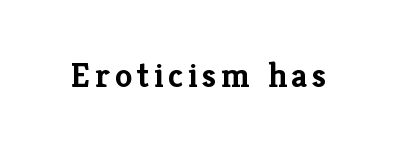
The glyphs have the mass of a bold cut. Bare-footed words on every line. Note: serifs present on the glyphs. Each letter keeps its own natural width here, so spacing adapts to shape. The lettering stays uniformly vertical, giving the passage a roman look.
